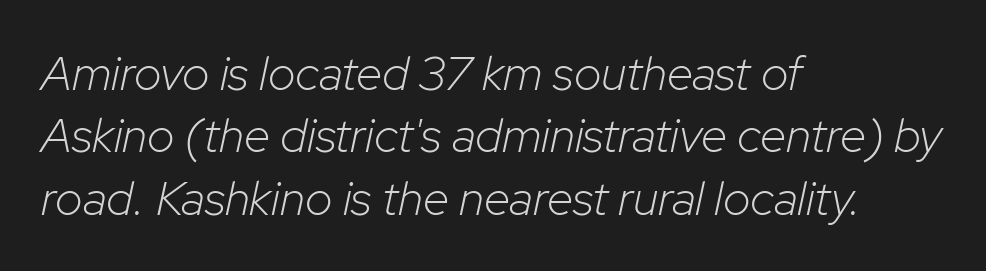
Nobody drew a line under any word here. Line beginnings align vertically; line endings do not. The tracking reads as untouched default to a designer's eye. The font's italic variant was chosen for this text. Here the designer chose a conventional face with non-uniform glyph widths. No chunkiness to these letters — they're not bold.
